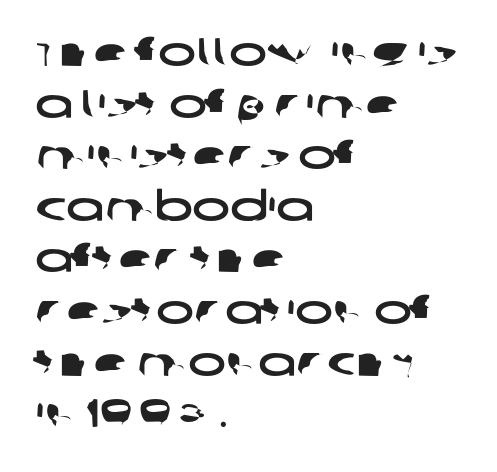
{"serif": "no", "width": "wide", "stroke_contrast": "low", "x_height": "large", "monospaced": "no", "underline": "no", "align": "left", "line_spacing": "normal", "line_spacing_ratio": 1.29, "letter_spacing": "normal", "letter_spacing_em": 0.0, "glyph_px": 40}
